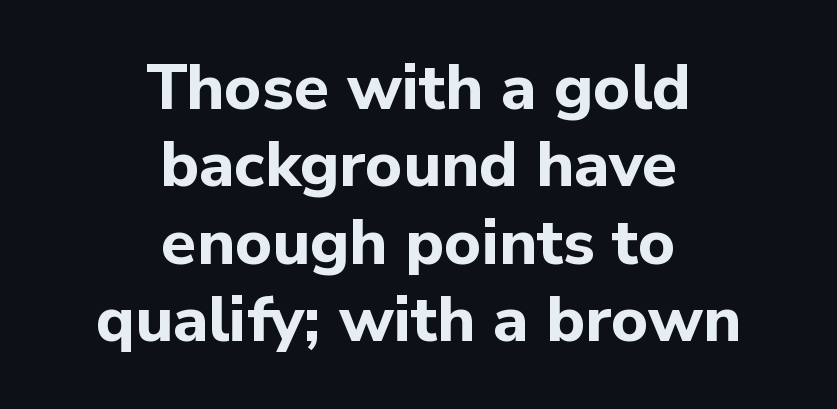
The image shows 64 px bold sans-serif type, upright; set centered, line spacing 1.21x, normal letter spacing, not underlined; low stroke contrast and a medium x-height.
